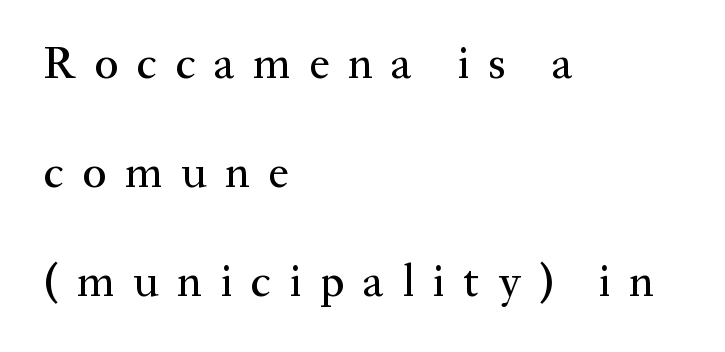
{"serif": "yes", "italic": "no", "width": "normal", "stroke_contrast": "medium", "x_height": "medium", "monospaced": "no", "underline": "no", "align": "left", "line_spacing": "loose", "line_spacing_ratio": 2.42, "letter_spacing": "wide", "letter_spacing_em": 0.41, "glyph_px": 45}
